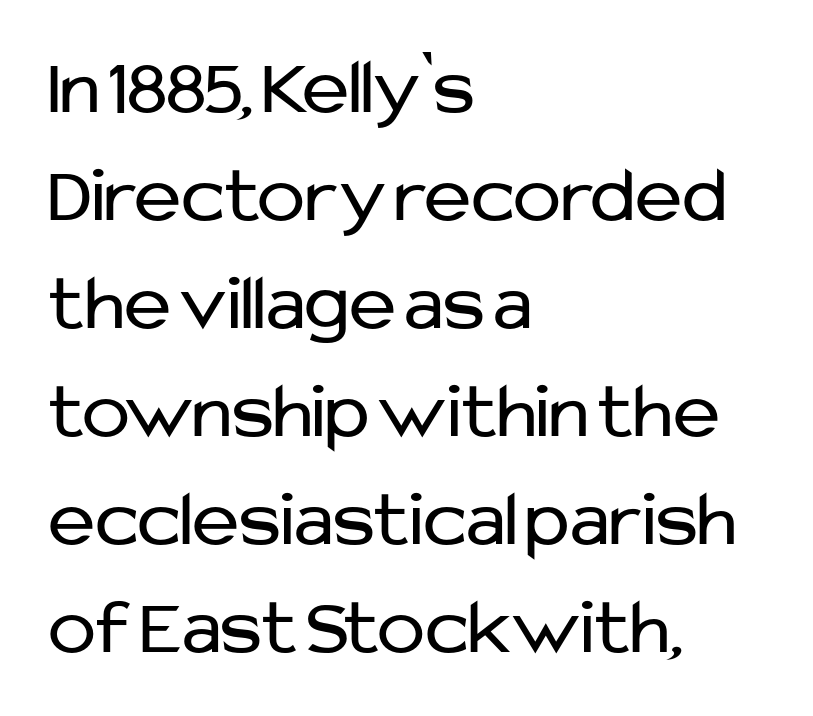
Q: Is the text bold? A: No.
Q: Is the text italic (slanted)? A: No, it is upright.
Q: Is the typeface a serif or a sans-serif typeface? A: Sans-serif.
Q: Is the text underlined? A: No.
Q: How is the paragraph aligned? A: Left-aligned.
Q: Is the spacing between letters normal or unusually wide? A: Normal.
Q: Is the spacing between lines tight, normal or loose? A: Normal.
Q: Width (condensed, normal, or wide)? A: Normal.
Q: Stroke contrast? A: Low.
Q: x-height? A: Medium.
Q: Monospaced? A: No.
